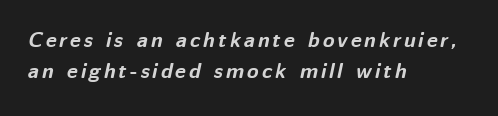
The text carries the slant typical of an italic or oblique font. Just letters on the line, the space beneath them empty. The line-height multiplier appears to be the usual default. The rag falls on the right side of this text block. Every letter is thick-stroked: bold, no question.
